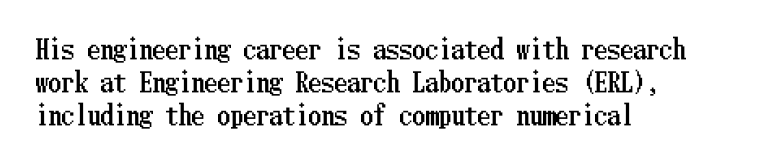
Q: Is the text italic (slanted)? A: No, it is upright.
Q: Is the text underlined? A: No.
Q: How is the paragraph aligned? A: Left-aligned.
Q: Is the spacing between letters normal or unusually wide? A: Normal.
Q: Is the spacing between lines tight, normal or loose? A: Normal.
